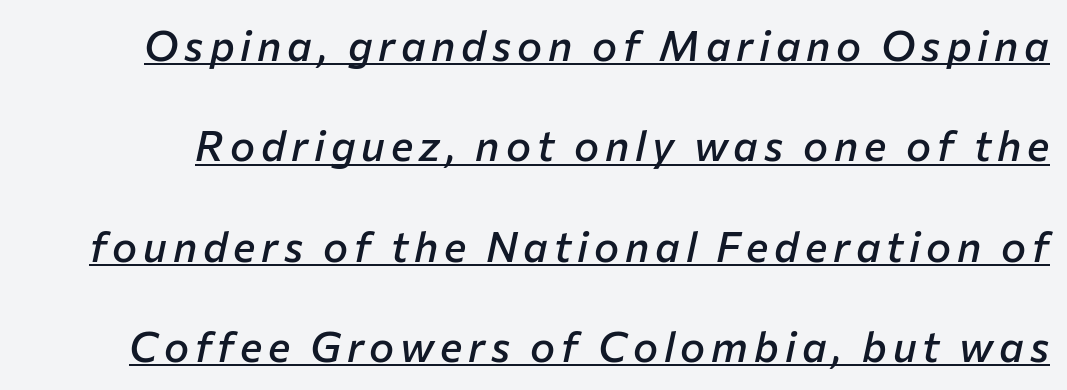
{"italic": "yes", "lean": "right", "slant_degrees": 12, "bold": "semi", "weight": "semibold", "width": "normal", "stroke_contrast": "low", "x_height": "medium", "monospaced": "no", "underline": "yes", "line_spacing": "loose", "line_spacing_ratio": 2.39, "glyph_px": 42}
